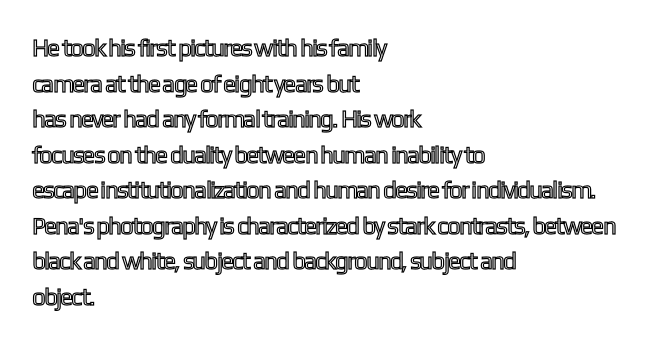
Q: Is the text italic (slanted)? A: No, it is upright.
Q: Is the text underlined? A: No.
Q: How is the paragraph aligned? A: Left-aligned.
Q: Is the spacing between letters normal or unusually wide? A: Normal.
Q: Is the spacing between lines tight, normal or loose? A: Normal.
